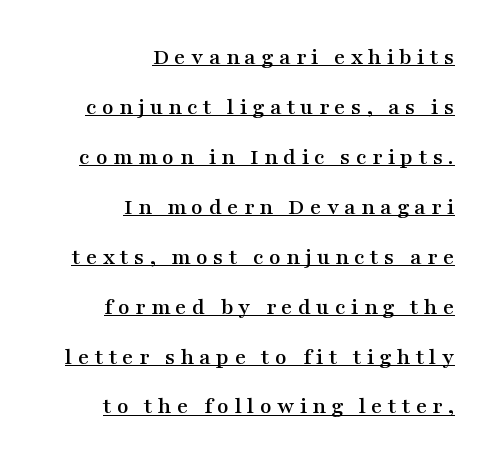
Q: Is the text italic (slanted)? A: No, it is upright.
Q: Is the text underlined? A: Yes.
Q: How is the paragraph aligned? A: Right-aligned.
Q: Is the spacing between letters normal or unusually wide? A: Unusually wide.
Q: Is the spacing between lines tight, normal or loose? A: Loose.
